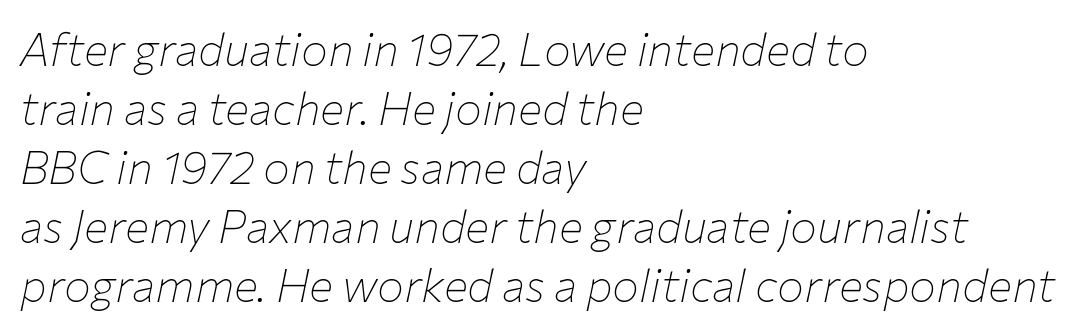
{"italic": "yes", "lean": "right", "slant_degrees": 12, "bold": "no", "weight": "thin", "width": "normal", "stroke_contrast": "low", "x_height": "medium", "monospaced": "no", "underline": "no", "align": "left", "line_spacing": "normal", "line_spacing_ratio": 1.31, "letter_spacing": "normal", "letter_spacing_em": 0.0, "glyph_px": 45}
